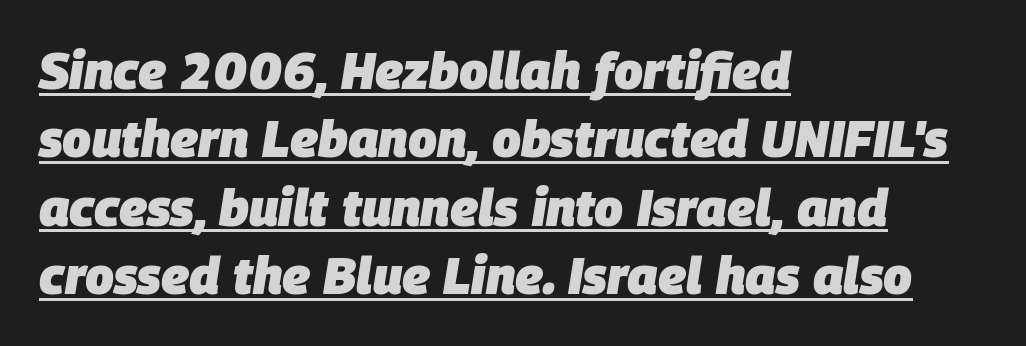
Q: Is the text bold? A: Yes.
Q: Is the text italic (slanted)? A: Yes, it leans right by about 9 degrees.
Q: Is the text underlined? A: Yes.
Q: How is the paragraph aligned? A: Left-aligned.
Q: Is the spacing between letters normal or unusually wide? A: Normal.
Q: Is the spacing between lines tight, normal or loose? A: Normal.
Q: Width (condensed, normal, or wide)? A: Normal.
Q: Stroke contrast? A: Low.
Q: x-height? A: Large.
Q: Monospaced? A: No.
